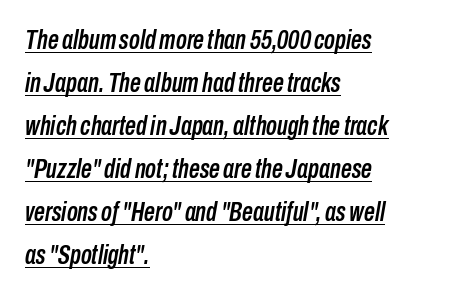
{"italic": "yes", "lean": "right", "slant_degrees": 10, "underline": "yes", "align": "left", "line_spacing": "normal", "line_spacing_ratio": 1.59, "letter_spacing": "normal", "letter_spacing_em": 0.0, "glyph_px": 27}
